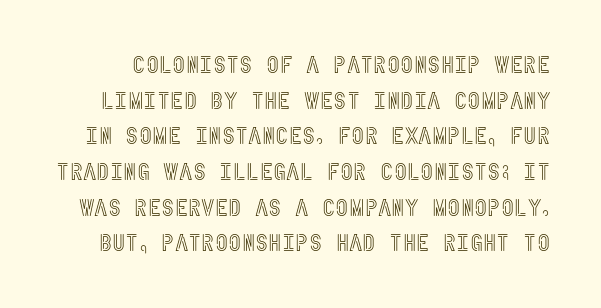
The image shows 23 px text type, upright; set normal line spacing (1.55x), normal letter spacing, not underlined.
